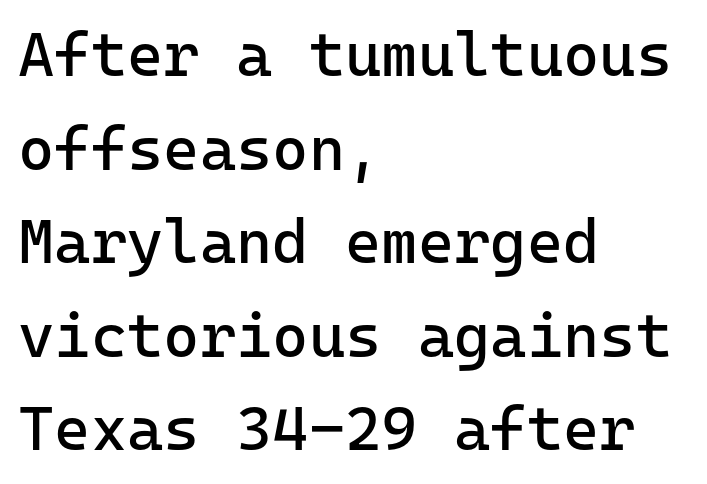
The image shows 62 px regular-weight sans-serif type, upright, monospaced; set left-aligned, normal line spacing (1.51x), normal letter spacing, not underlined; low stroke contrast and a medium x-height.
